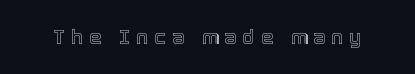
The image shows 20 px text type, upright; set unusually wide letter spacing (+0.3 em), not underlined.
